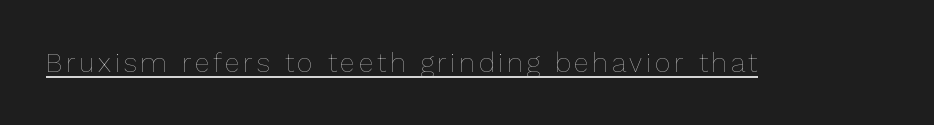
Q: Is the text bold? A: No.
Q: Is the text italic (slanted)? A: No, it is upright.
Q: Is the text underlined? A: Yes.
